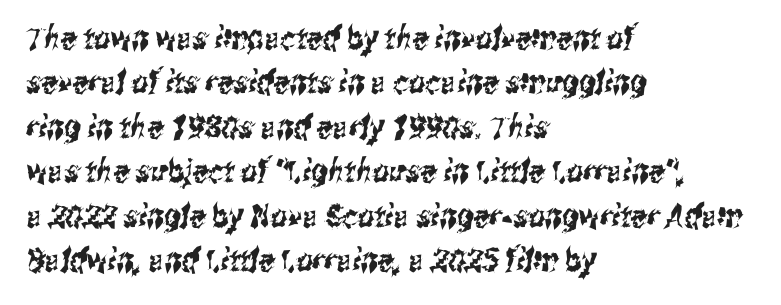
Q: Is the typeface a serif or a sans-serif typeface? A: Sans-serif.
Q: Is the text underlined? A: No.
Q: How is the paragraph aligned? A: Left-aligned.
Q: Is the spacing between letters normal or unusually wide? A: Normal.
Q: Is the spacing between lines tight, normal or loose? A: Normal.
Q: Width (condensed, normal, or wide)? A: Condensed.
Q: Stroke contrast? A: Medium.
Q: x-height? A: Medium.
Q: Monospaced? A: No.
